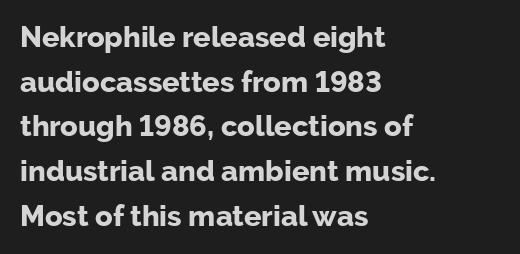
{"serif": "no", "italic": "no", "bold": "yes", "weight": "bold", "width": "normal", "stroke_contrast": "low", "x_height": "medium", "monospaced": "no", "underline": "no", "align": "left", "line_spacing": "normal", "line_spacing_ratio": 1.54, "letter_spacing": "normal", "letter_spacing_em": 0.0, "glyph_px": 29}
